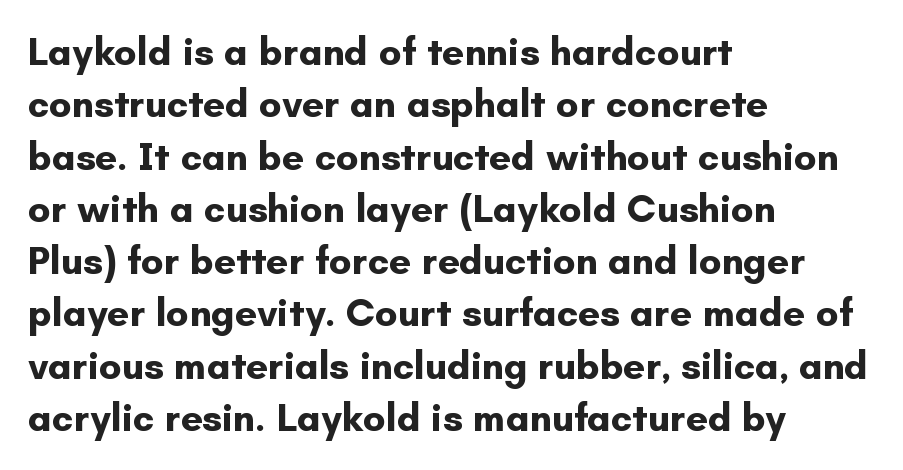
The image shows 39 px bold sans-serif type, upright; set left-aligned, normal line spacing (1.34x), normal letter spacing, not underlined; low stroke contrast and a small x-height.
